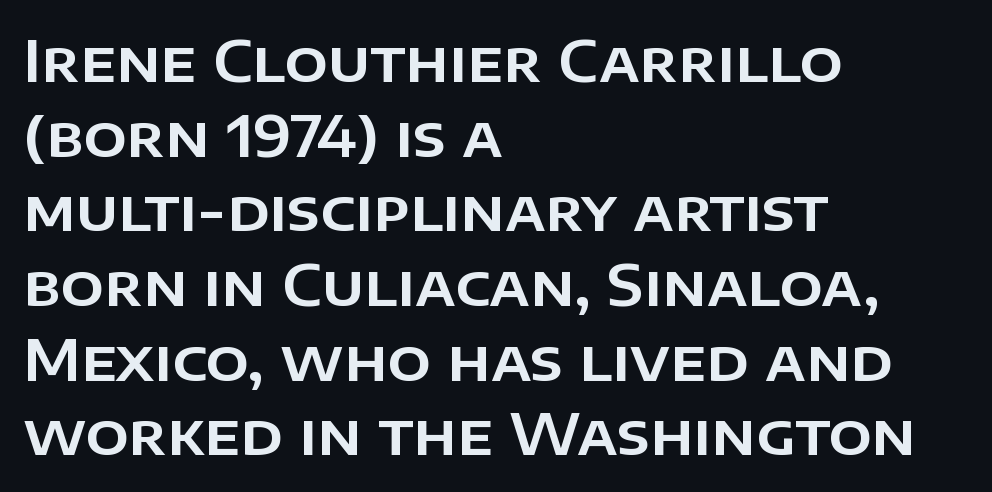
{"serif": "no", "italic": "no", "width": "normal", "stroke_contrast": "low", "x_height": "large", "monospaced": "no", "underline": "no", "align": "left", "line_spacing": "normal", "line_spacing_ratio": 1.31, "letter_spacing": "normal", "letter_spacing_em": 0.0, "glyph_px": 57}
